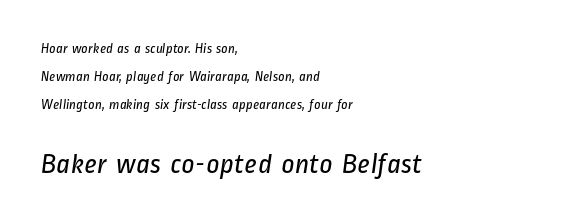
Q: Is the text bold? A: No.
Q: Is the typeface a serif or a sans-serif typeface? A: Sans-serif.
Q: Is the text underlined? A: No.
Q: How is the paragraph aligned? A: Left-aligned.
Q: Is the spacing between letters normal or unusually wide? A: Normal.
Q: Is the spacing between lines tight, normal or loose? A: Loose.
Q: Which block of text is set in a larger size, the first (top) or the second (bottom)? A: The second (bottom) one.
Q: Width (condensed, normal, or wide)? A: Condensed.
Q: Stroke contrast? A: Low.
Q: x-height? A: Medium.
Q: Monospaced? A: No.
